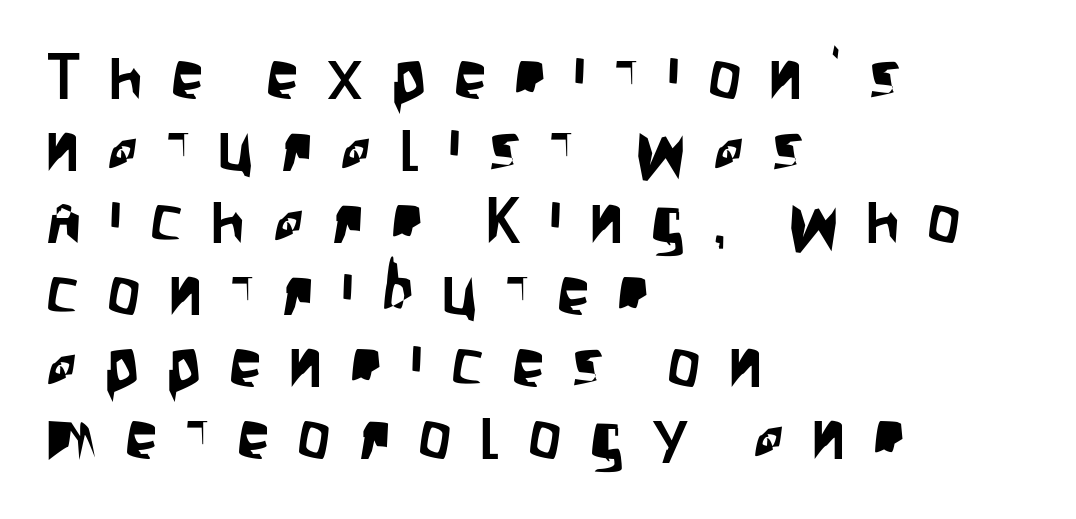
The image shows 66 px condensed sans-serif type, upright; set left-aligned, tight line spacing (1.09x), unusually wide letter spacing (+0.42 em), not underlined; low stroke contrast and a large x-height.
